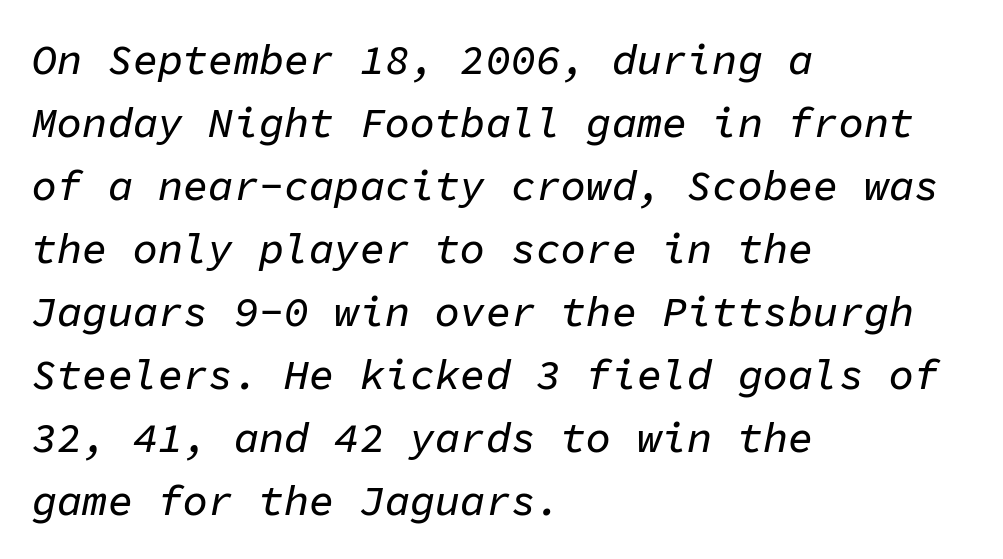
Fixed-width glyphs throughout — classic coding-font behaviour. Notice how descenders clear the ascenders below comfortably — that's standard leading. When letters slant like this, we call the style italic. Horizontal alignment here is leftward, the default for most running prose. This rendering features lettering with no underline. Short note: letters normally spaced.
